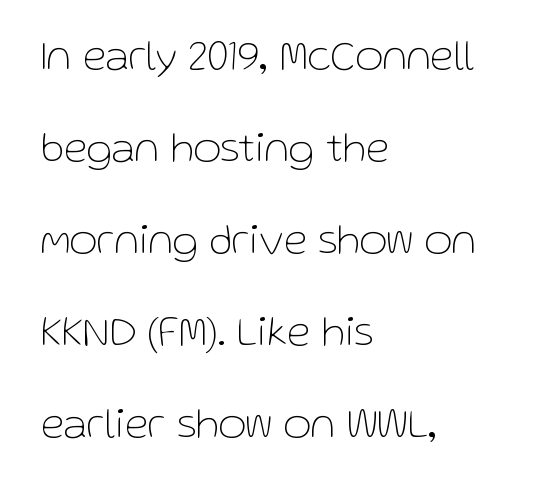
{"serif": "no", "italic": "no", "bold": "no", "weight": "thin", "width": "normal", "stroke_contrast": "low", "x_height": "medium", "monospaced": "no", "underline": "no", "align": "left", "line_spacing": "loose", "line_spacing_ratio": 2.14, "letter_spacing": "normal", "letter_spacing_em": 0.0, "glyph_px": 43}
